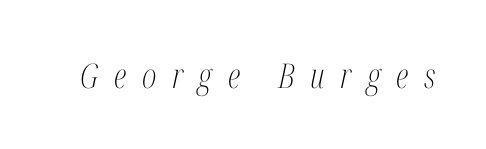
{"serif": "yes", "italic": "yes", "lean": "right", "slant_degrees": 12, "bold": "no", "weight": "light", "width": "condensed", "stroke_contrast": "medium", "x_height": "medium", "monospaced": "no", "underline": "no", "letter_spacing": "wide", "letter_spacing_em": 0.46, "glyph_px": 34}
